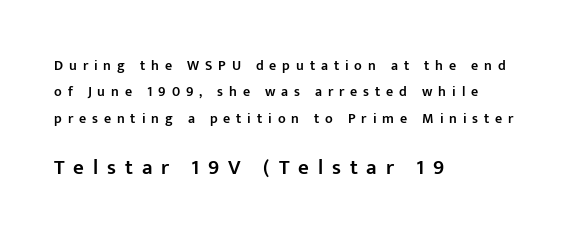
Q: Is the text bold? A: Semi-bold.
Q: Is the text italic (slanted)? A: No, it is upright.
Q: Is the text underlined? A: No.
Q: How is the paragraph aligned? A: Left-aligned.
Q: Is the spacing between letters normal or unusually wide? A: Unusually wide.
Q: Which block of text is set in a larger size, the first (top) or the second (bottom)? A: The second (bottom) one.
